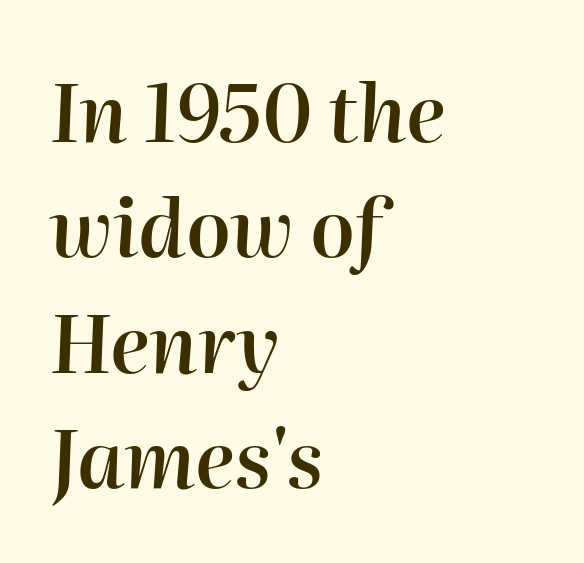
The image shows 79 px semibold type, italic (leaning right); set left-aligned, normal line spacing (1.46x), normal letter spacing, not underlined; high stroke contrast and a medium x-height.
